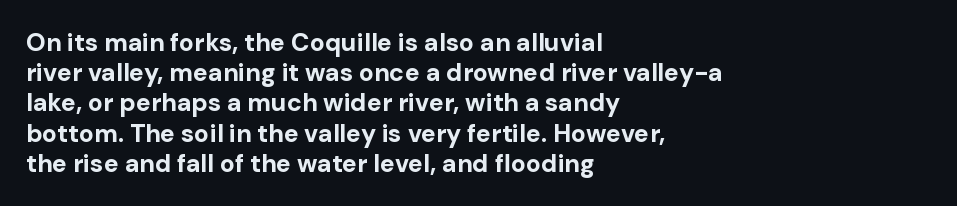
The passage shown is emphatically bold. The space directly below the letters is spotless. Tracking here is standard; glyphs follow each other at the usual distance. Where is the straight margin? On the left.
